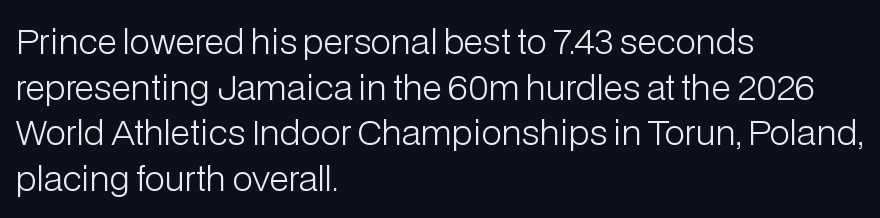
Q: Is the text bold? A: No.
Q: Is the text italic (slanted)? A: No, it is upright.
Q: Is the typeface a serif or a sans-serif typeface? A: Sans-serif.
Q: Is the text underlined? A: No.
Q: How is the paragraph aligned? A: Left-aligned.
Q: Is the spacing between letters normal or unusually wide? A: Normal.
Q: Is the spacing between lines tight, normal or loose? A: Normal.
Q: Width (condensed, normal, or wide)? A: Normal.
Q: Stroke contrast? A: Low.
Q: x-height? A: Medium.
Q: Monospaced? A: No.
